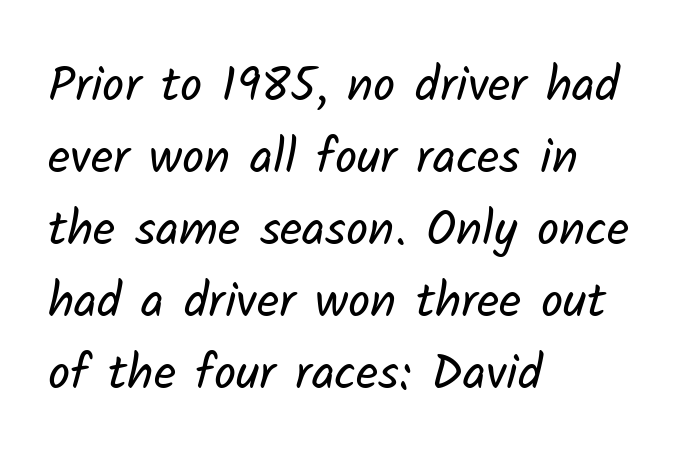
Think of a printed novel: that variable character pitch is what you see here. Here the glyphs are tracked normally, forming tight word shapes. Bold? No — there's no thickening of the strokes. Regular leading. The font family rendered here belongs to the sans-serif group. Check the space under the baseline: it is left empty.
